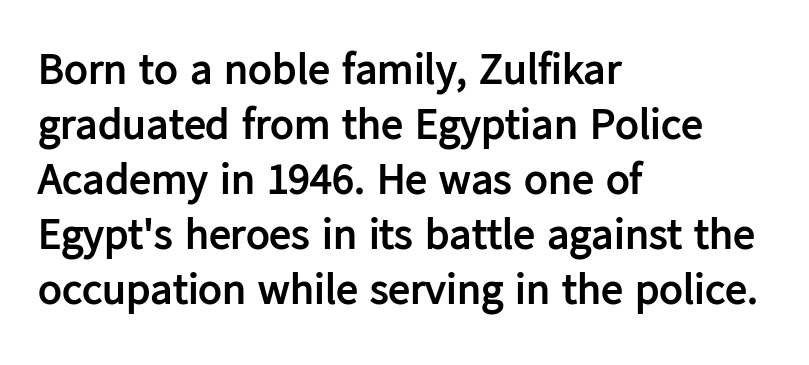
Q: Is the text bold? A: Yes.
Q: Is the text italic (slanted)? A: No, it is upright.
Q: Is the typeface a serif or a sans-serif typeface? A: Sans-serif.
Q: Is the text underlined? A: No.
Q: How is the paragraph aligned? A: Left-aligned.
Q: Is the spacing between letters normal or unusually wide? A: Normal.
Q: Is the spacing between lines tight, normal or loose? A: Normal.
Q: Width (condensed, normal, or wide)? A: Normal.
Q: Stroke contrast? A: Low.
Q: x-height? A: Medium.
Q: Monospaced? A: No.
